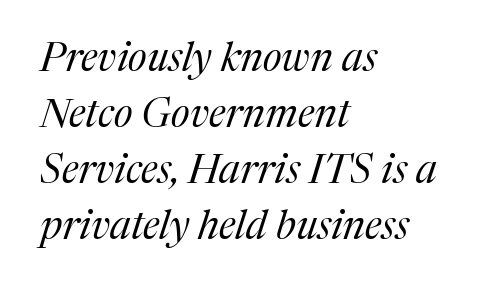
Q: Is the text bold? A: No.
Q: Is the text italic (slanted)? A: Yes, it leans right by about 17 degrees.
Q: Is the typeface a serif or a sans-serif typeface? A: Serif.
Q: Is the text underlined? A: No.
Q: How is the paragraph aligned? A: Left-aligned.
Q: Is the spacing between letters normal or unusually wide? A: Normal.
Q: Is the spacing between lines tight, normal or loose? A: Normal.
Q: Width (condensed, normal, or wide)? A: Normal.
Q: Stroke contrast? A: Medium.
Q: x-height? A: Medium.
Q: Monospaced? A: No.
